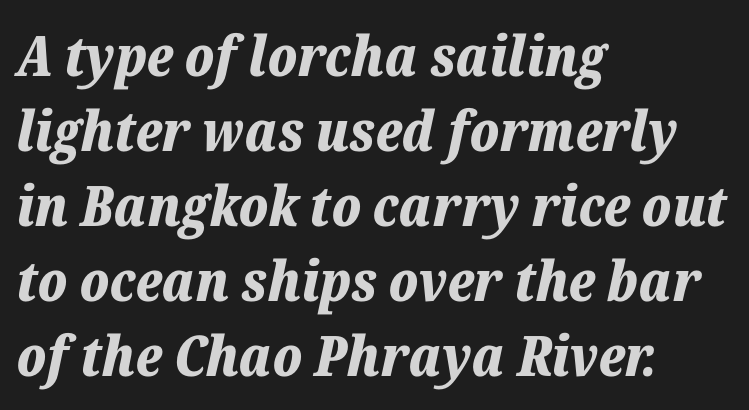
Characters follow at the spacing the type designer built in. These lines were composed using italics. The vertical gap from one line to the next is medium. The sample has been set heavy, in full bold. The rag falls on the right side of this text block.
